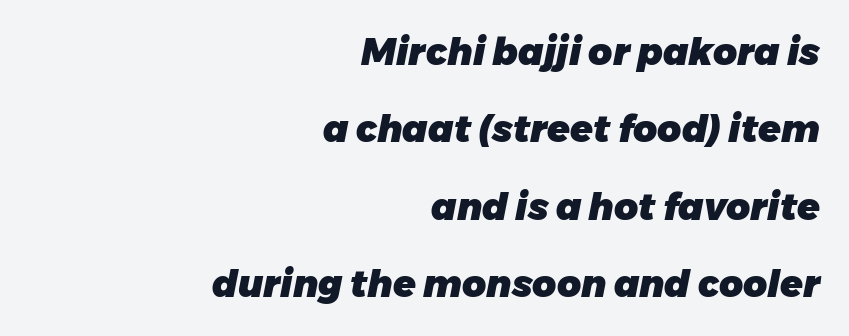
{"italic": "yes", "lean": "right", "slant_degrees": 11, "bold": "yes", "weight": "heavy", "width": "normal", "stroke_contrast": "low", "x_height": "medium", "monospaced": "no", "underline": "no", "align": "right", "line_spacing": "loose", "line_spacing_ratio": 2.09, "letter_spacing": "normal", "letter_spacing_em": 0.0, "glyph_px": 37}
